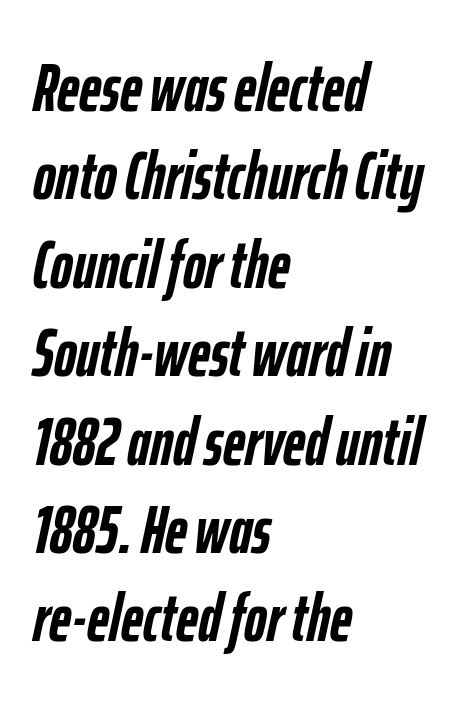
{"italic": "yes", "lean": "right", "slant_degrees": 12, "bold": "yes", "weight": "semibold", "width": "condensed", "stroke_contrast": "low", "x_height": "medium", "monospaced": "no", "underline": "no", "align": "left", "line_spacing": "normal", "line_spacing_ratio": 1.3, "letter_spacing": "normal", "letter_spacing_em": 0.0, "glyph_px": 68}
